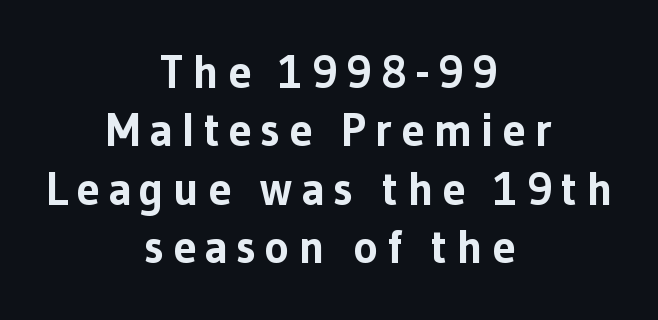
{"serif": "no", "italic": "no", "bold": "yes", "weight": "bold", "width": "normal", "stroke_contrast": "low", "x_height": "medium", "monospaced": "no", "underline": "no", "align": "center", "line_spacing": "normal", "line_spacing_ratio": 1.27, "glyph_px": 46}
